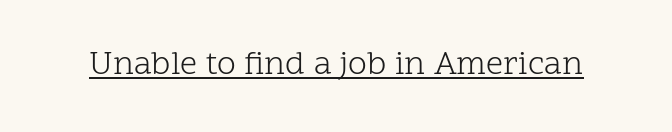
The image shows 34 px light serif type, upright; set normal letter spacing, underlined; low stroke contrast and a medium x-height.
